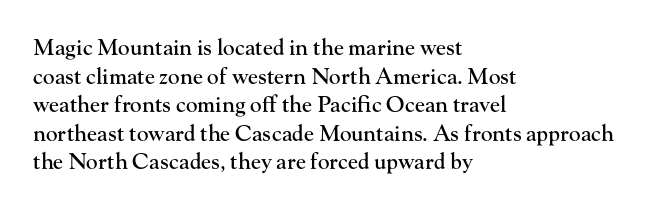
The image shows 22 px text type, upright; set left-aligned, normal line spacing (1.3x), normal letter spacing, not underlined.
